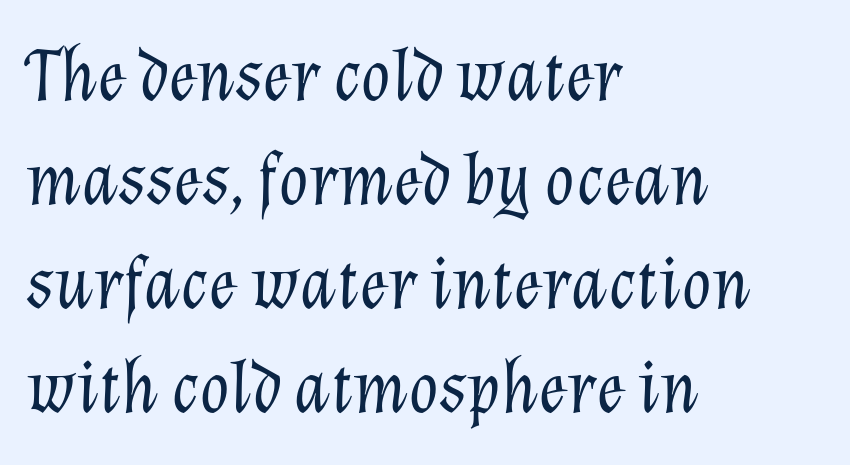
The lines sit at an ordinary, default distance from one another. Summary of weight: not heavy and not bold. This sample has the flowing, uneven cadence of proportional lettering. Italic: yes, the glyphs are oblique. Notice how the passage keeps a crisp vertical edge on the left only. The type is set solid horizontally, with unmodified tracking.
